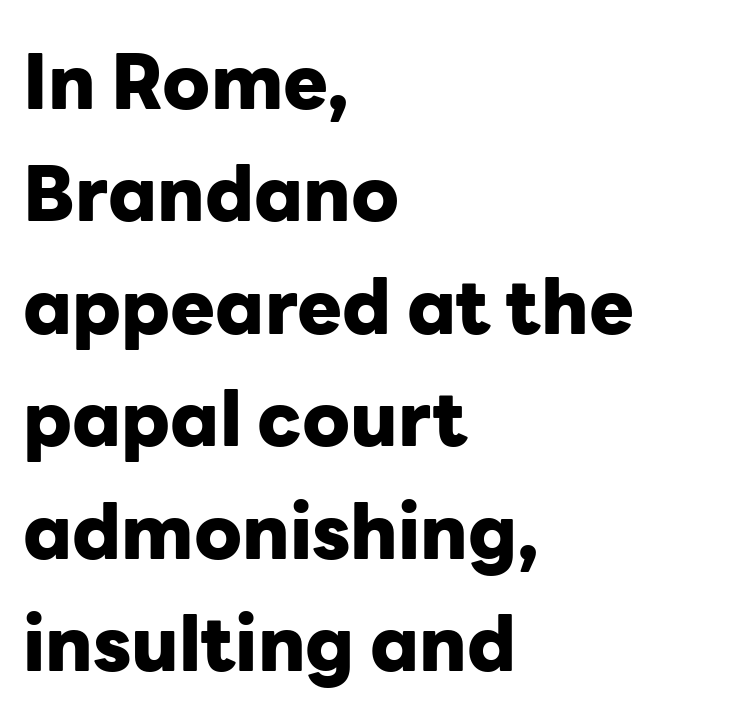
The image shows 75 px heavy sans-serif type, upright; set left-aligned, normal line spacing (1.5x), normal letter spacing, not underlined; low stroke contrast and a medium x-height.
